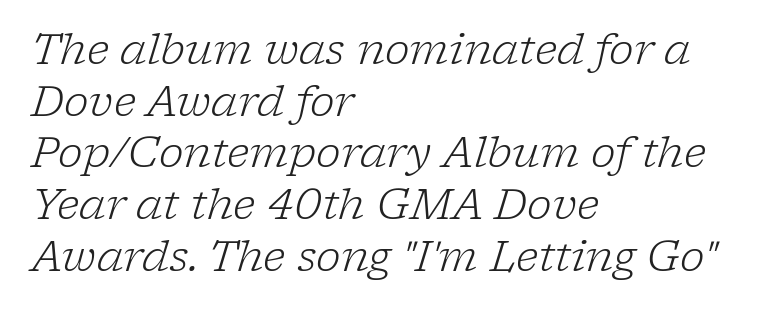
{"serif": "yes", "italic": "yes", "lean": "right", "slant_degrees": 17, "bold": "no", "weight": "light", "width": "normal", "stroke_contrast": "low", "x_height": "medium", "monospaced": "no", "underline": "no", "align": "left", "line_spacing_ratio": 1.23, "letter_spacing": "normal", "letter_spacing_em": 0.0, "glyph_px": 42}
